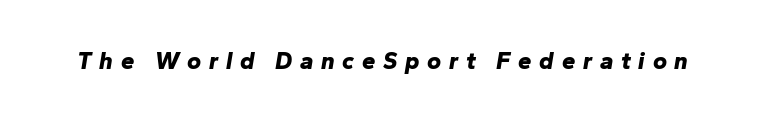
Q: Is the text bold? A: Yes.
Q: Is the text italic (slanted)? A: Yes, it leans right by about 10 degrees.
Q: Is the text underlined? A: No.
Q: Is the spacing between letters normal or unusually wide? A: Unusually wide.
